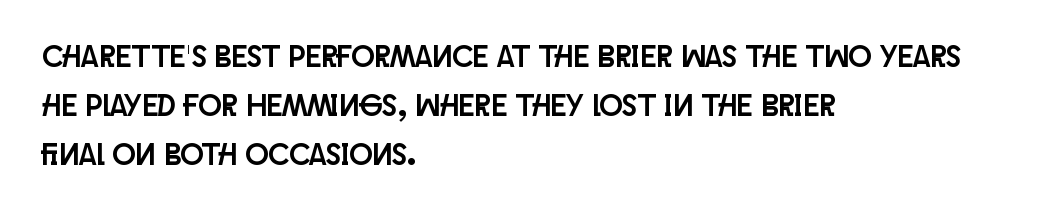
{"serif": "no", "italic": "no", "width": "condensed", "stroke_contrast": "low", "x_height": "large", "monospaced": "no", "underline": "no", "align": "left", "line_spacing": "normal", "line_spacing_ratio": 1.58, "letter_spacing": "normal", "letter_spacing_em": 0.0, "glyph_px": 31}
